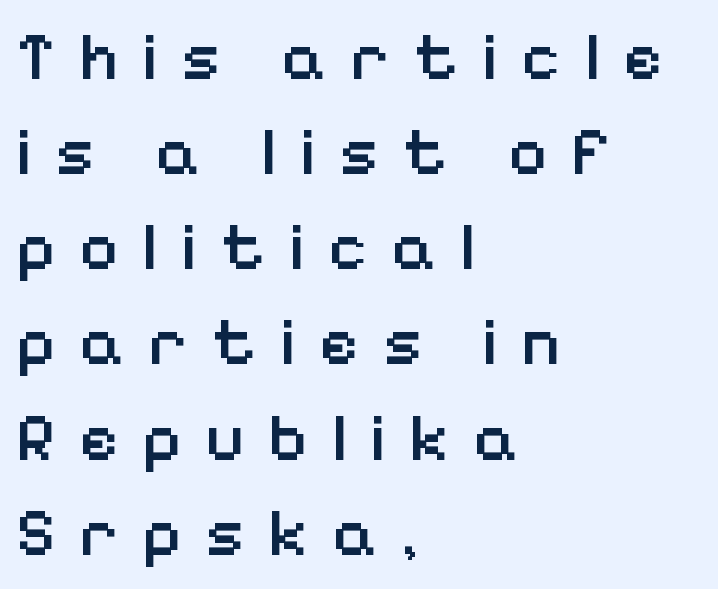
{"serif": "no", "italic": "no", "bold": "semi", "weight": "semibold", "width": "normal", "stroke_contrast": "low", "x_height": "medium", "monospaced": "no", "underline": "no", "align": "left", "line_spacing": "normal", "line_spacing_ratio": 1.42, "letter_spacing": "wide", "letter_spacing_em": 0.35, "glyph_px": 67}
